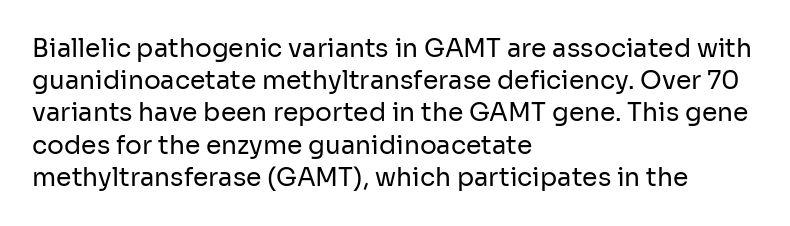
{"italic": "no", "bold": "no", "underline": "no", "align": "left", "line_spacing": "normal", "line_spacing_ratio": 1.29, "letter_spacing": "normal", "letter_spacing_em": 0.0, "glyph_px": 25}
